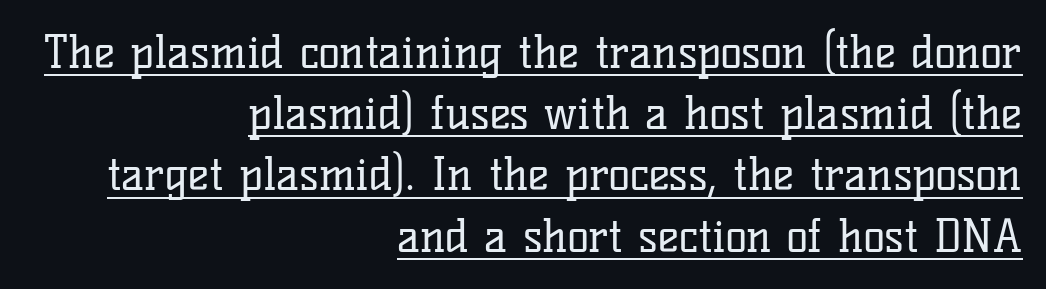
{"serif": "yes", "italic": "no", "bold": "no", "weight": "regular", "width": "normal", "stroke_contrast": "low", "x_height": "medium", "monospaced": "no", "underline": "yes", "align": "right", "line_spacing": "normal", "line_spacing_ratio": 1.36, "letter_spacing": "normal", "letter_spacing_em": 0.0, "glyph_px": 45}
